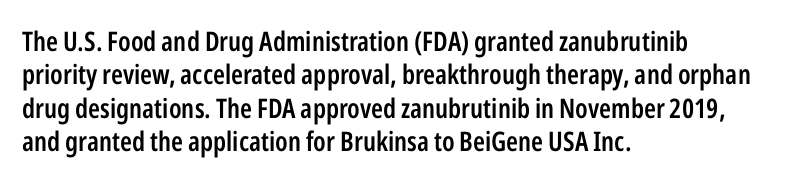
{"italic": "no", "bold": "semi", "underline": "no", "align": "left", "line_spacing_ratio": 1.24, "letter_spacing": "normal", "letter_spacing_em": 0.0, "glyph_px": 27}
